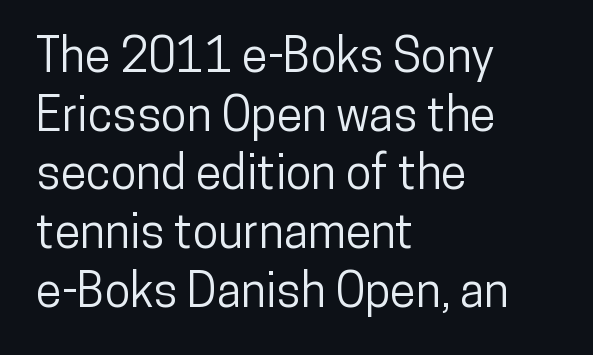
Q: Is the text italic (slanted)? A: No, it is upright.
Q: Is the typeface a serif or a sans-serif typeface? A: Sans-serif.
Q: Is the text underlined? A: No.
Q: How is the paragraph aligned? A: Left-aligned.
Q: Is the spacing between letters normal or unusually wide? A: Normal.
Q: Is the spacing between lines tight, normal or loose? A: Normal.
Q: Width (condensed, normal, or wide)? A: Condensed.
Q: Stroke contrast? A: Low.
Q: x-height? A: Medium.
Q: Monospaced? A: No.
